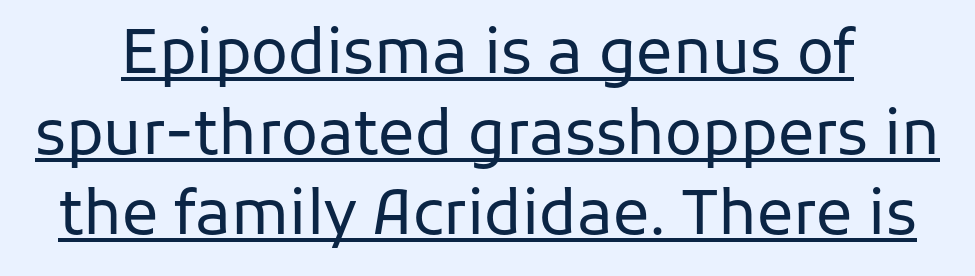
{"serif": "no", "italic": "no", "bold": "no", "weight": "regular", "width": "normal", "stroke_contrast": "low", "x_height": "medium", "monospaced": "no", "underline": "yes", "line_spacing": "normal", "line_spacing_ratio": 1.32, "letter_spacing": "normal", "letter_spacing_em": 0.0, "glyph_px": 61}
